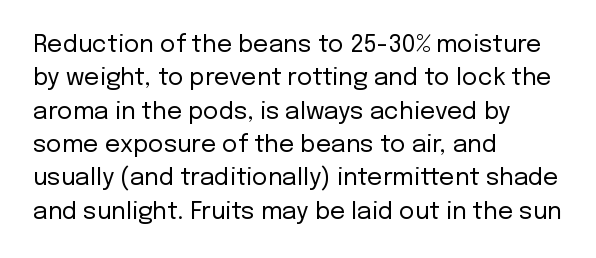
{"italic": "no", "bold": "no", "underline": "no", "align": "left", "line_spacing": "normal", "line_spacing_ratio": 1.39, "letter_spacing": "normal", "letter_spacing_em": 0.0, "glyph_px": 24}
